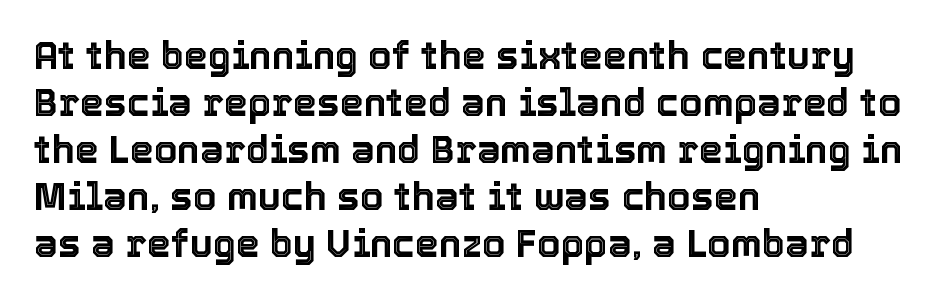
{"italic": "no", "width": "normal", "x_height": "medium", "monospaced": "no", "underline": "no", "align": "left", "line_spacing_ratio": 1.24, "letter_spacing": "normal", "letter_spacing_em": 0.0, "glyph_px": 38}
